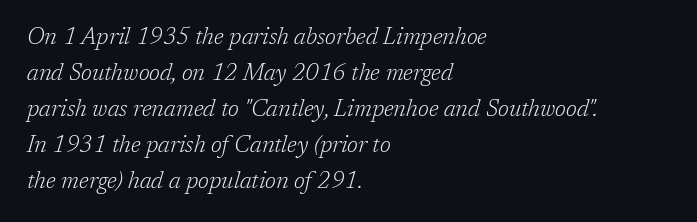
Q: Is the text bold? A: No.
Q: Is the text italic (slanted)? A: Yes, it leans right by about 17 degrees.
Q: Is the text underlined? A: No.
Q: How is the paragraph aligned? A: Left-aligned.
Q: Is the spacing between letters normal or unusually wide? A: Normal.
Q: Is the spacing between lines tight, normal or loose? A: Normal.
